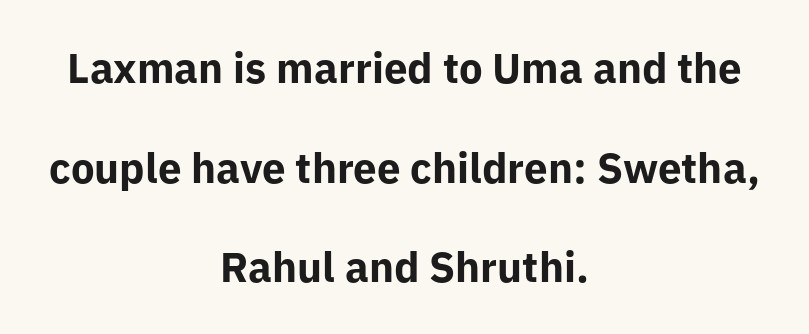
Q: Is the text bold? A: Yes.
Q: Is the text italic (slanted)? A: No, it is upright.
Q: Is the typeface a serif or a sans-serif typeface? A: Sans-serif.
Q: Is the text underlined? A: No.
Q: How is the paragraph aligned? A: Centered.
Q: Is the spacing between letters normal or unusually wide? A: Normal.
Q: Is the spacing between lines tight, normal or loose? A: Loose.
Q: Width (condensed, normal, or wide)? A: Normal.
Q: Stroke contrast? A: Low.
Q: x-height? A: Medium.
Q: Monospaced? A: No.
